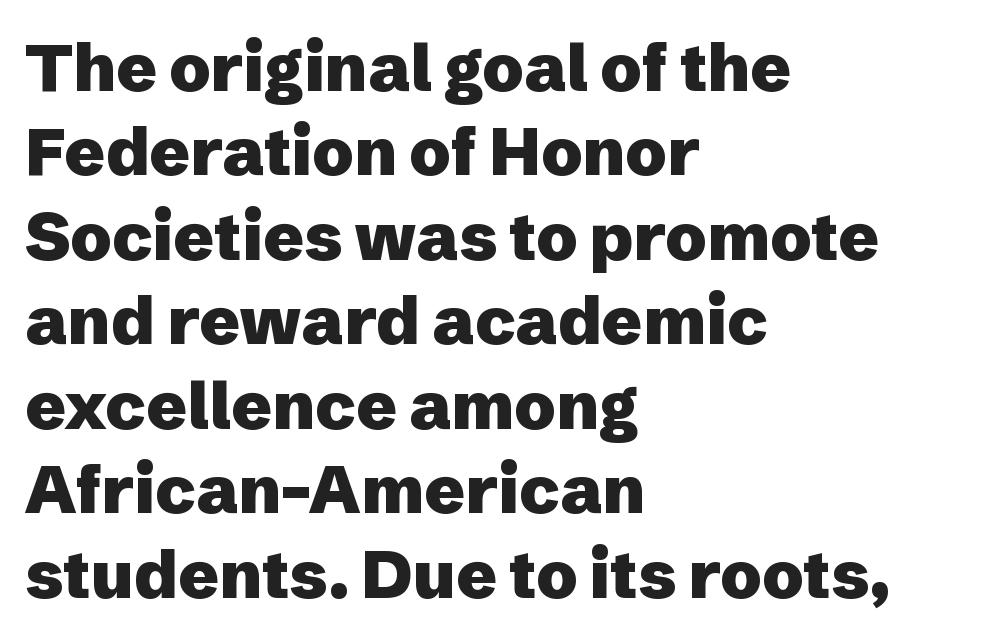
Q: Is the text bold? A: Yes.
Q: Is the text italic (slanted)? A: No, it is upright.
Q: Is the typeface a serif or a sans-serif typeface? A: Sans-serif.
Q: Is the text underlined? A: No.
Q: How is the paragraph aligned? A: Left-aligned.
Q: Is the spacing between letters normal or unusually wide? A: Normal.
Q: Is the spacing between lines tight, normal or loose? A: Normal.
Q: Width (condensed, normal, or wide)? A: Normal.
Q: Stroke contrast? A: Low.
Q: x-height? A: Medium.
Q: Monospaced? A: No.
